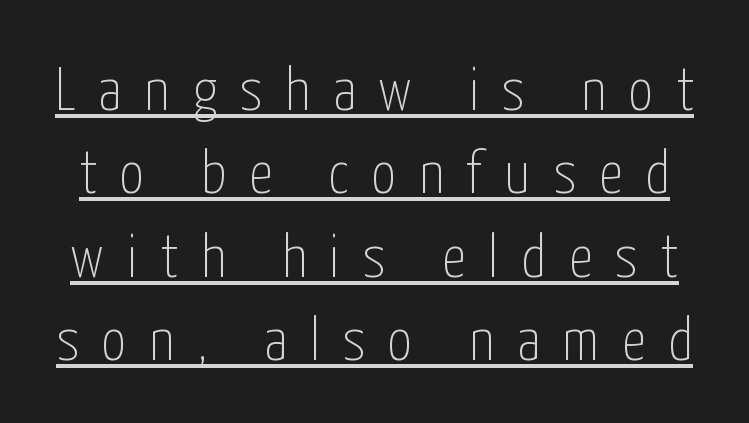
Somebody hit Ctrl+U on this one — the words are underlined. Summary of weight: not heavy and not bold. In terms of letterform style, serifs are entirely absent. Varying glyph widths throughout — classic text-font behaviour.
